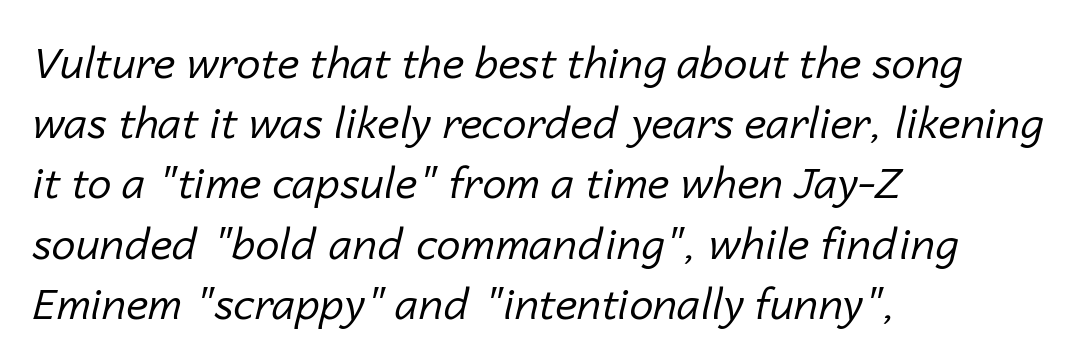
{"italic": "yes", "lean": "right", "slant_degrees": 14, "bold": "no", "weight": "regular", "width": "normal", "stroke_contrast": "low", "x_height": "medium", "monospaced": "no", "underline": "no", "align": "left", "line_spacing": "normal", "line_spacing_ratio": 1.4, "letter_spacing": "normal", "letter_spacing_em": 0.0, "glyph_px": 43}
